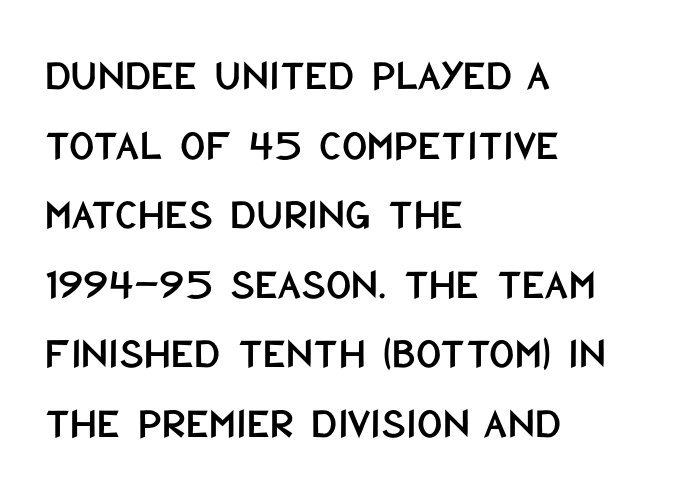
Q: Is the text italic (slanted)? A: No, it is upright.
Q: Is the typeface a serif or a sans-serif typeface? A: Sans-serif.
Q: Is the text underlined? A: No.
Q: How is the paragraph aligned? A: Left-aligned.
Q: Is the spacing between letters normal or unusually wide? A: Normal.
Q: Is the spacing between lines tight, normal or loose? A: Normal.
Q: Width (condensed, normal, or wide)? A: Condensed.
Q: Stroke contrast? A: Low.
Q: x-height? A: Large.
Q: Monospaced? A: No.
